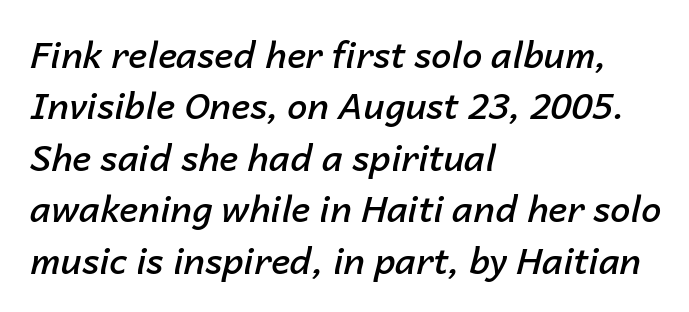
Q: Is the text bold? A: Semi-bold.
Q: Is the text italic (slanted)? A: Yes, it leans right by about 14 degrees.
Q: Is the text underlined? A: No.
Q: How is the paragraph aligned? A: Left-aligned.
Q: Is the spacing between letters normal or unusually wide? A: Normal.
Q: Is the spacing between lines tight, normal or loose? A: Normal.
Q: Width (condensed, normal, or wide)? A: Normal.
Q: Stroke contrast? A: Low.
Q: x-height? A: Medium.
Q: Monospaced? A: No.
